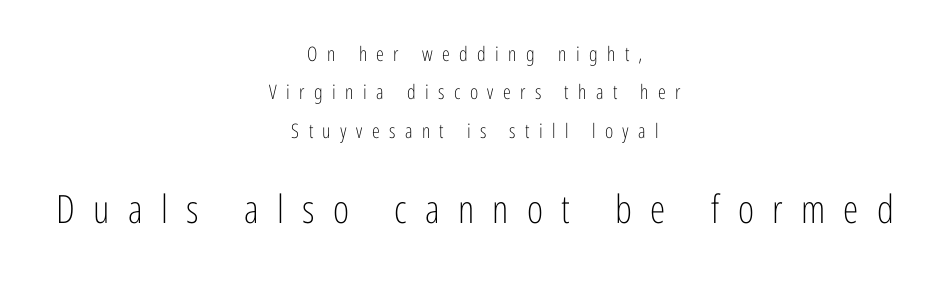
{"serif": "no", "italic": "no", "bold": "no", "weight": "light", "width": "condensed", "stroke_contrast": "low", "x_height": "medium", "monospaced": "no", "underline": "no", "align": "center", "line_spacing": "loose", "line_spacing_ratio": 1.92, "letter_spacing": "wide", "letter_spacing_em": 0.47, "larger_block": "second", "size_ratio": 1.95, "glyph_px": 39}
